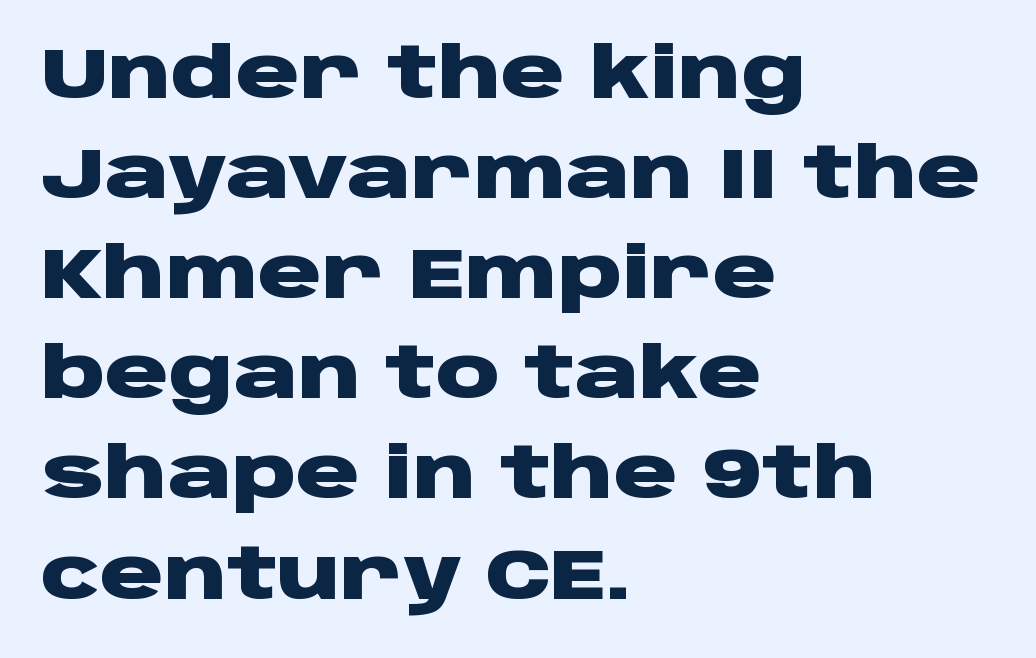
Q: Is the text bold? A: Yes.
Q: Is the text italic (slanted)? A: No, it is upright.
Q: Is the typeface a serif or a sans-serif typeface? A: Sans-serif.
Q: Is the text underlined? A: No.
Q: How is the paragraph aligned? A: Left-aligned.
Q: Is the spacing between letters normal or unusually wide? A: Normal.
Q: Is the spacing between lines tight, normal or loose? A: Normal.
Q: Width (condensed, normal, or wide)? A: Wide.
Q: Stroke contrast? A: Low.
Q: x-height? A: Large.
Q: Monospaced? A: No.
